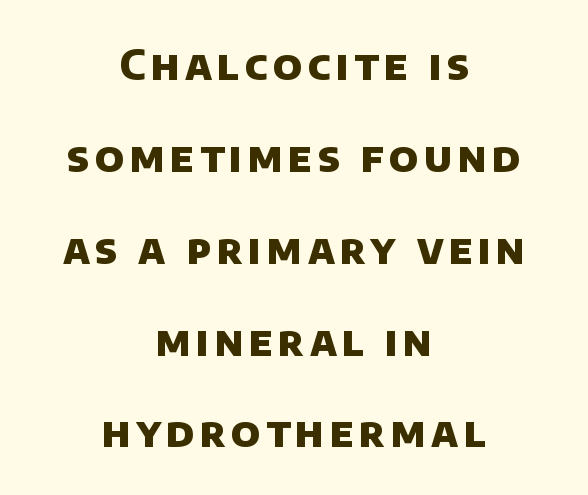
The image shows 41 px heavy sans-serif type; set centered, loose line spacing (2.24x), not underlined; low stroke contrast and a large x-height.
